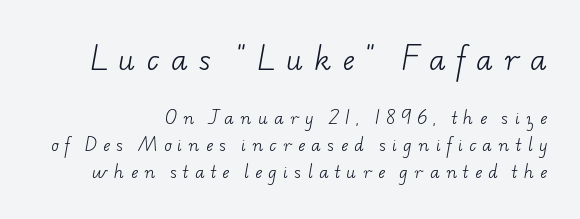
Note the varied advance widths — an 'i' is clearly narrower than an 'm'. Check where the strokes stop: tiny serifs finish them off. Stem width sits at or under what a default text font uses. Tracking here is generous; glyphs stand well apart from one another. Of the two passages, the one on top uses the larger point size. What's the leading like? Ordinary, nothing unusual.
